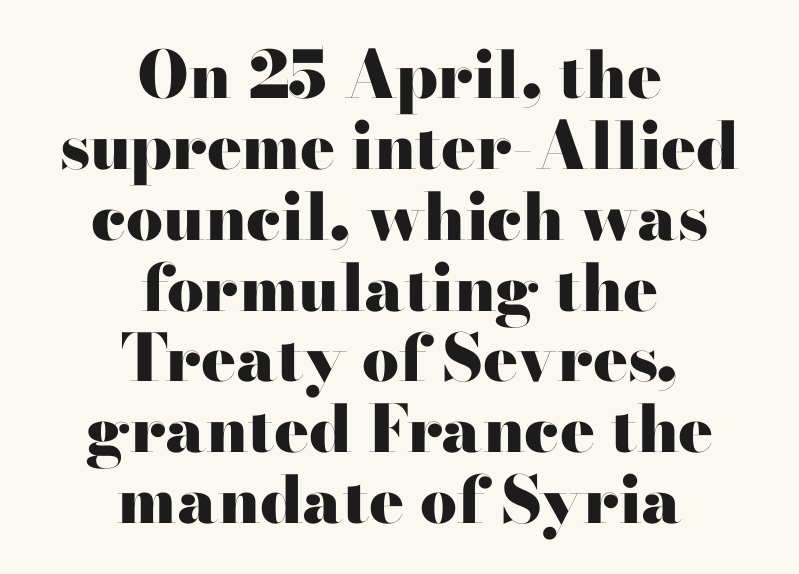
Serifs: yes, visible at the terminals of the letterforms. Default kerning and tracking; the words read as compact shapes. A dark, heavy texture on the line: the type is bold. The typography opts for an upright posture over an oblique one. Horizontally, the lines are justified to the midpoint only. A bare baseline throughout the passage.
